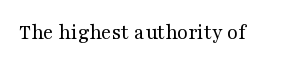
{"italic": "no", "bold": "no", "underline": "no", "letter_spacing": "normal", "letter_spacing_em": 0.0, "glyph_px": 22}
